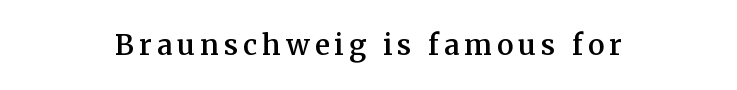
{"serif": "yes", "italic": "no", "bold": "semi", "weight": "semibold", "width": "normal", "stroke_contrast": "medium", "x_height": "medium", "monospaced": "no", "underline": "no", "align": "center", "glyph_px": 28}
